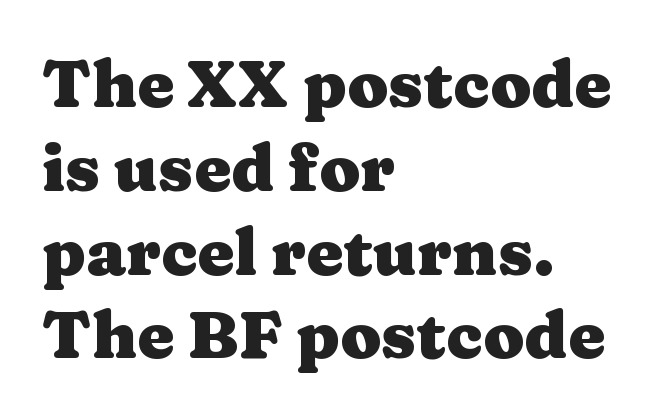
Q: Is the text bold? A: Yes.
Q: Is the text italic (slanted)? A: No, it is upright.
Q: Is the typeface a serif or a sans-serif typeface? A: Serif.
Q: Is the text underlined? A: No.
Q: How is the paragraph aligned? A: Left-aligned.
Q: Is the spacing between letters normal or unusually wide? A: Normal.
Q: Is the spacing between lines tight, normal or loose? A: Normal.
Q: Width (condensed, normal, or wide)? A: Wide.
Q: Stroke contrast? A: Medium.
Q: x-height? A: Medium.
Q: Monospaced? A: No.
